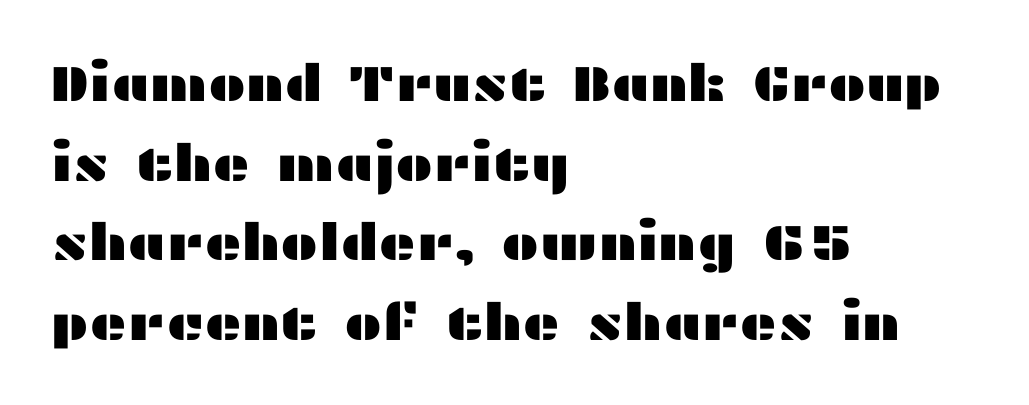
Q: Is the text italic (slanted)? A: No, it is upright.
Q: Is the typeface a serif or a sans-serif typeface? A: Sans-serif.
Q: Is the text underlined? A: No.
Q: How is the paragraph aligned? A: Left-aligned.
Q: Is the spacing between letters normal or unusually wide? A: Normal.
Q: Is the spacing between lines tight, normal or loose? A: Normal.
Q: Width (condensed, normal, or wide)? A: Wide.
Q: Stroke contrast? A: Medium.
Q: x-height? A: Medium.
Q: Monospaced? A: No.
